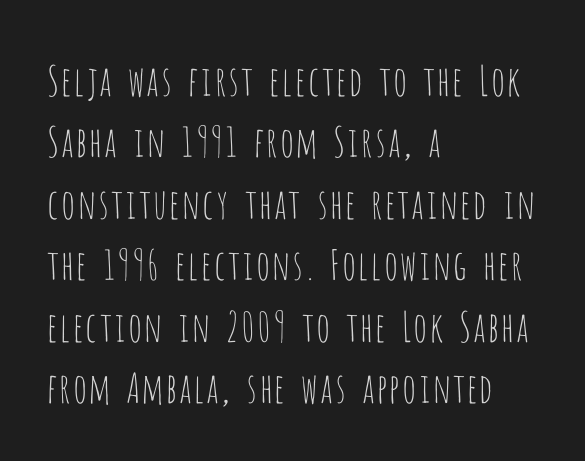
Q: Is the text bold? A: No.
Q: Is the text italic (slanted)? A: No, it is upright.
Q: Is the typeface a serif or a sans-serif typeface? A: Sans-serif.
Q: Is the text underlined? A: No.
Q: How is the paragraph aligned? A: Left-aligned.
Q: Is the spacing between letters normal or unusually wide? A: Normal.
Q: Is the spacing between lines tight, normal or loose? A: Normal.
Q: Width (condensed, normal, or wide)? A: Condensed.
Q: Stroke contrast? A: Low.
Q: x-height? A: Large.
Q: Monospaced? A: No.
